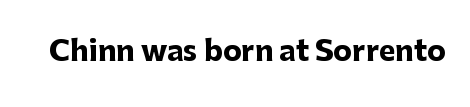
Q: Is the text bold? A: Yes.
Q: Is the text italic (slanted)? A: No, it is upright.
Q: Is the typeface a serif or a sans-serif typeface? A: Sans-serif.
Q: Is the text underlined? A: No.
Q: Is the spacing between letters normal or unusually wide? A: Normal.
Q: Width (condensed, normal, or wide)? A: Normal.
Q: Stroke contrast? A: Low.
Q: x-height? A: Medium.
Q: Monospaced? A: No.
